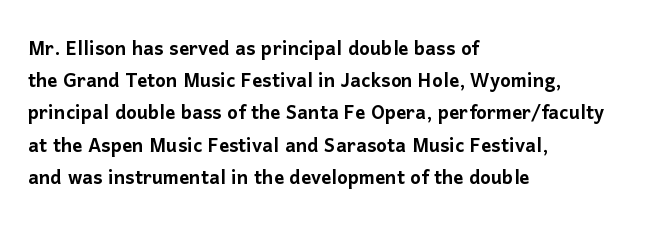
{"italic": "no", "underline": "no", "align": "left", "line_spacing": "normal", "line_spacing_ratio": 1.29, "letter_spacing": "normal", "letter_spacing_em": 0.0, "glyph_px": 25}
